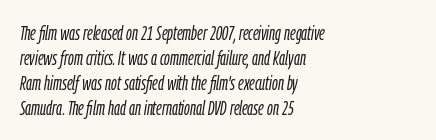
Each stroke keeps to a modest, everyday thickness or less. One glance says typical: line gaps are just what's usual. Tracking value appears to be zero — textbook default spacing. An italicized treatment has been applied to the whole sample. The passage is arranged the way most books set body copy — flush left.
